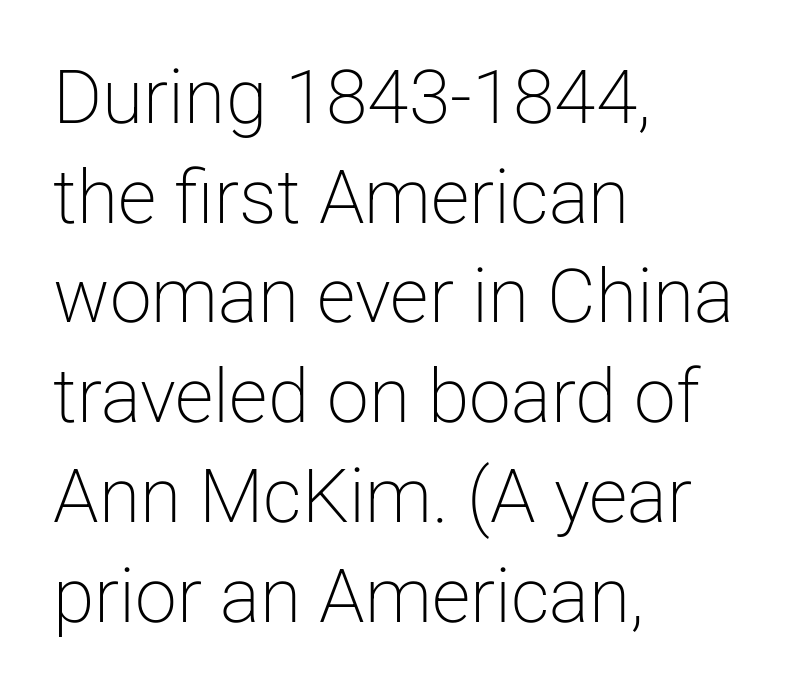
The image shows 75 px light sans-serif type, upright; set left-aligned, normal line spacing (1.33x), normal letter spacing, not underlined; low stroke contrast and a medium x-height.
